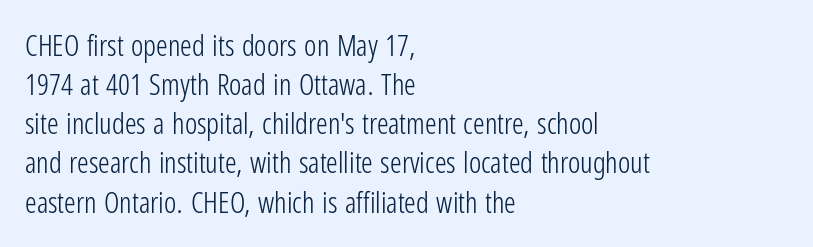
The image shows 29 px light, condensed sans-serif type, upright; set left-aligned, normal line spacing (1.35x), normal letter spacing, not underlined; low stroke contrast and a medium x-height.
